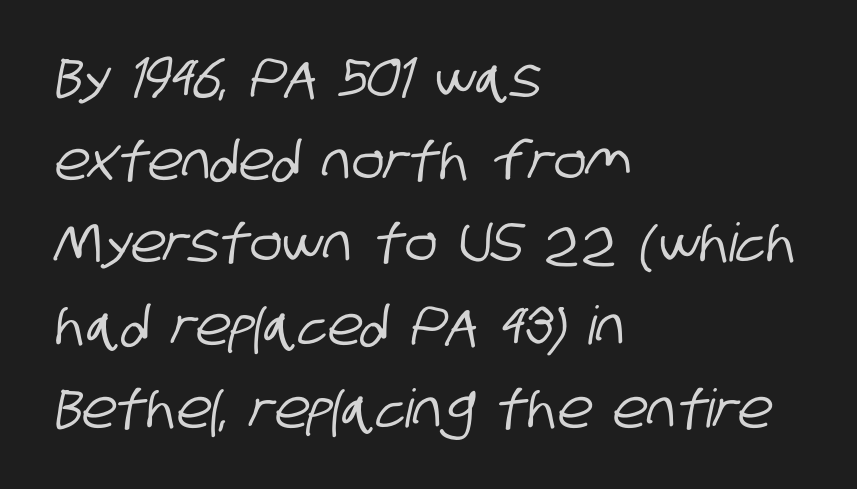
{"serif": "no", "width": "condensed", "stroke_contrast": "low", "x_height": "large", "monospaced": "no", "underline": "no", "align": "left", "line_spacing": "normal", "line_spacing_ratio": 1.56, "letter_spacing": "normal", "letter_spacing_em": 0.0, "glyph_px": 53}
